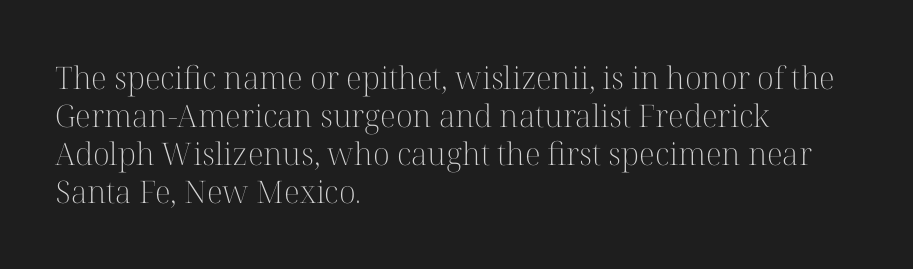
Q: Is the text bold? A: No.
Q: Is the text italic (slanted)? A: No, it is upright.
Q: Is the typeface a serif or a sans-serif typeface? A: Serif.
Q: Is the text underlined? A: No.
Q: How is the paragraph aligned? A: Left-aligned.
Q: Is the spacing between letters normal or unusually wide? A: Normal.
Q: Width (condensed, normal, or wide)? A: Normal.
Q: Stroke contrast? A: High.
Q: x-height? A: Medium.
Q: Monospaced? A: No.
